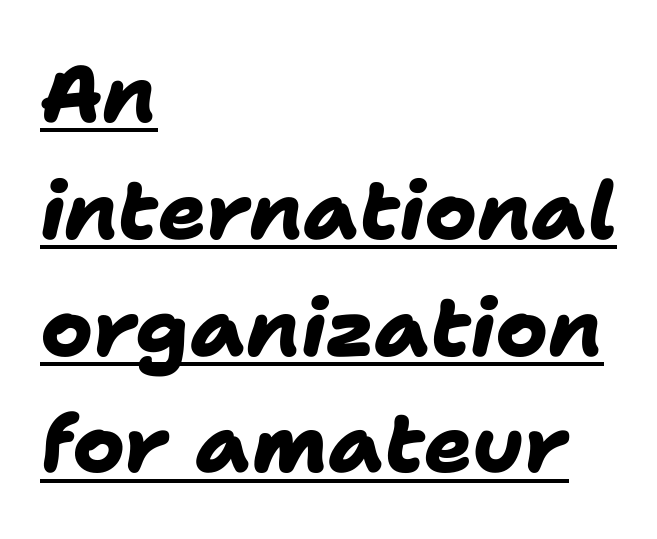
Q: Is the text bold? A: Yes.
Q: Is the typeface a serif or a sans-serif typeface? A: Sans-serif.
Q: Is the text underlined? A: Yes.
Q: How is the paragraph aligned? A: Left-aligned.
Q: Is the spacing between letters normal or unusually wide? A: Normal.
Q: Is the spacing between lines tight, normal or loose? A: Normal.
Q: Width (condensed, normal, or wide)? A: Normal.
Q: Stroke contrast? A: Low.
Q: x-height? A: Medium.
Q: Monospaced? A: No.
